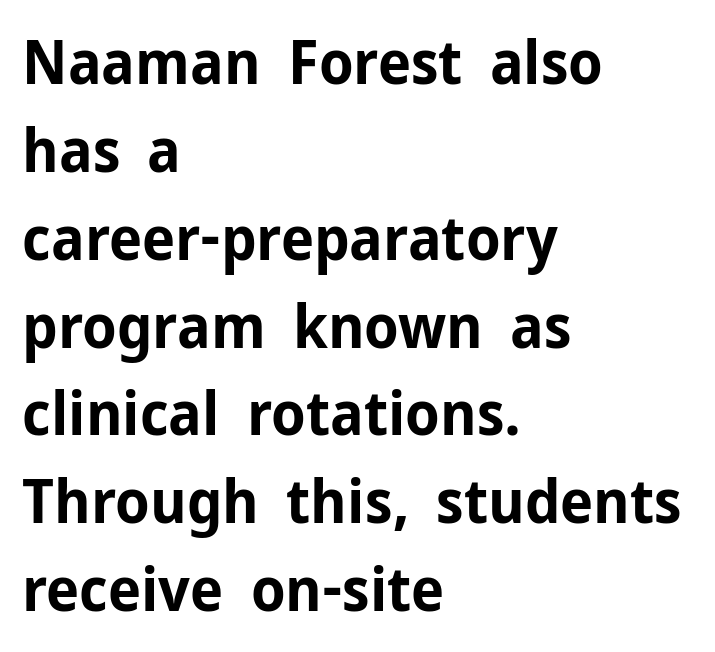
Q: Is the text bold? A: Yes.
Q: Is the text italic (slanted)? A: No, it is upright.
Q: Is the typeface a serif or a sans-serif typeface? A: Sans-serif.
Q: Is the text underlined? A: No.
Q: How is the paragraph aligned? A: Left-aligned.
Q: Is the spacing between letters normal or unusually wide? A: Normal.
Q: Is the spacing between lines tight, normal or loose? A: Normal.
Q: Width (condensed, normal, or wide)? A: Normal.
Q: Stroke contrast? A: Low.
Q: x-height? A: Medium.
Q: Monospaced? A: No.
